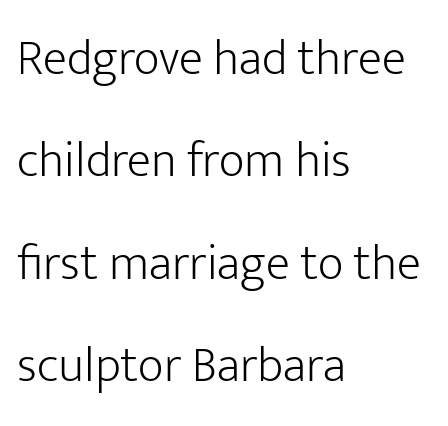
{"serif": "no", "italic": "no", "bold": "no", "weight": "light", "width": "normal", "stroke_contrast": "low", "x_height": "medium", "monospaced": "no", "underline": "no", "align": "left", "line_spacing": "loose", "line_spacing_ratio": 2.05, "letter_spacing": "normal", "letter_spacing_em": 0.0, "glyph_px": 50}
